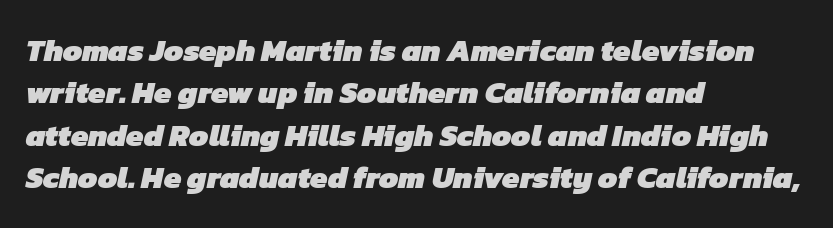
The image shows 31 px heavy sans-serif type; set left-aligned, normal line spacing (1.37x), normal letter spacing, not underlined; low stroke contrast and a medium x-height.
